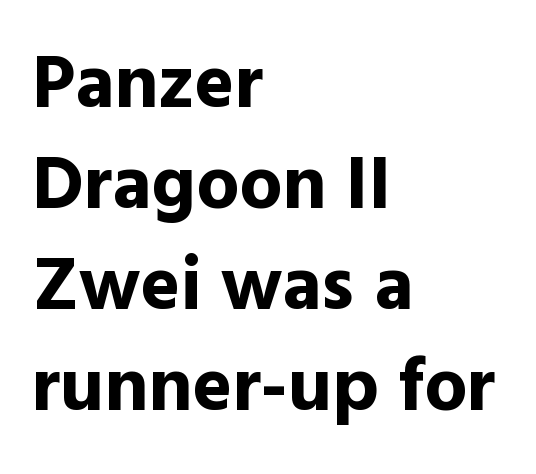
{"serif": "no", "italic": "no", "bold": "yes", "weight": "bold", "width": "normal", "x_height": "medium", "monospaced": "no", "underline": "no", "align": "left", "line_spacing": "normal", "line_spacing_ratio": 1.33, "letter_spacing": "normal", "letter_spacing_em": 0.0, "glyph_px": 76}
